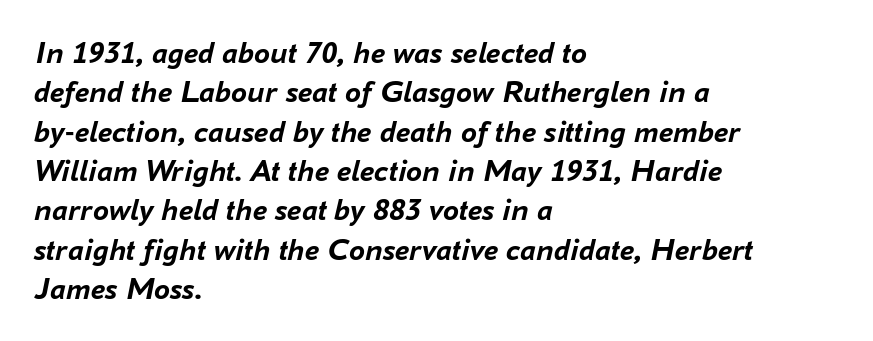
Q: Is the text bold? A: Yes.
Q: Is the text italic (slanted)? A: Yes, it leans right by about 16 degrees.
Q: Is the text underlined? A: No.
Q: How is the paragraph aligned? A: Left-aligned.
Q: Is the spacing between letters normal or unusually wide? A: Normal.
Q: Width (condensed, normal, or wide)? A: Normal.
Q: Stroke contrast? A: Low.
Q: x-height? A: Medium.
Q: Monospaced? A: No.
